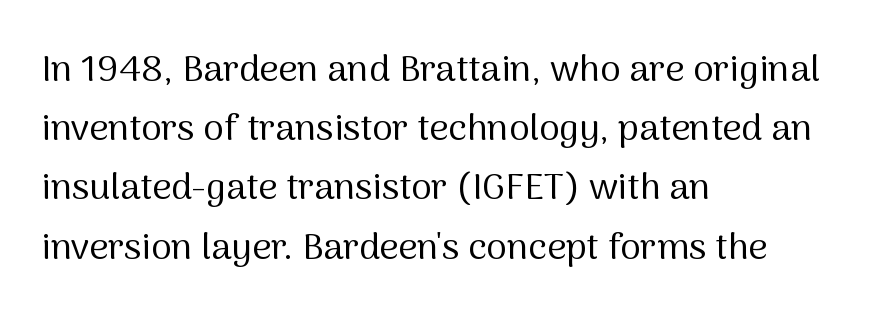
Q: Is the text bold? A: No.
Q: Is the text italic (slanted)? A: No, it is upright.
Q: Is the typeface a serif or a sans-serif typeface? A: Sans-serif.
Q: Is the text underlined? A: No.
Q: How is the paragraph aligned? A: Left-aligned.
Q: Is the spacing between letters normal or unusually wide? A: Normal.
Q: Is the spacing between lines tight, normal or loose? A: Normal.
Q: Width (condensed, normal, or wide)? A: Normal.
Q: Stroke contrast? A: Medium.
Q: x-height? A: Medium.
Q: Monospaced? A: No.
